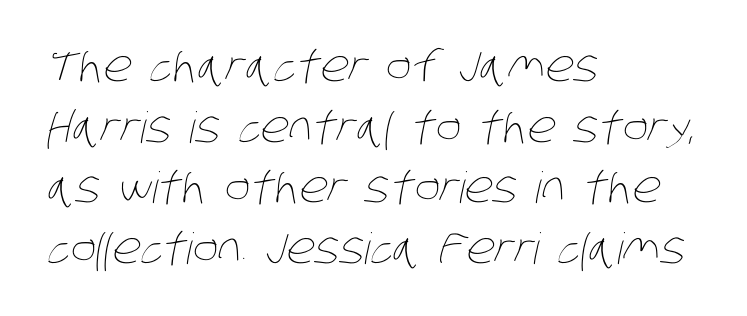
Q: Is the text bold? A: No.
Q: Is the text underlined? A: No.
Q: How is the paragraph aligned? A: Left-aligned.
Q: Is the spacing between letters normal or unusually wide? A: Normal.
Q: Is the spacing between lines tight, normal or loose? A: Normal.
Q: Width (condensed, normal, or wide)? A: Condensed.
Q: Stroke contrast? A: Low.
Q: x-height? A: Large.
Q: Monospaced? A: No.
